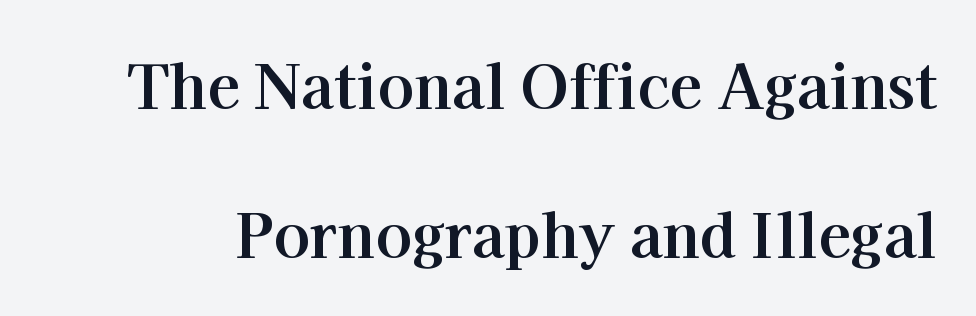
Q: Is the text bold? A: Yes.
Q: Is the text italic (slanted)? A: No, it is upright.
Q: Is the typeface a serif or a sans-serif typeface? A: Serif.
Q: Is the text underlined? A: No.
Q: Is the spacing between letters normal or unusually wide? A: Normal.
Q: Is the spacing between lines tight, normal or loose? A: Loose.
Q: Width (condensed, normal, or wide)? A: Normal.
Q: Stroke contrast? A: High.
Q: x-height? A: Medium.
Q: Monospaced? A: No.
